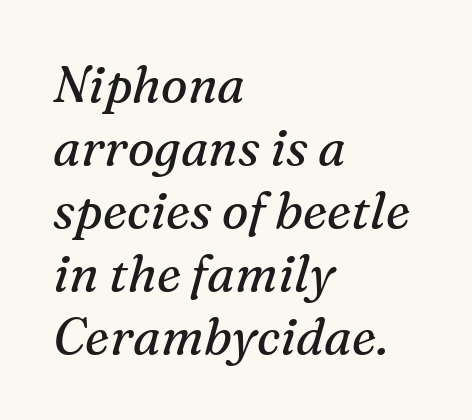
Check where the strokes stop: tiny serifs finish them off. The letters sit at their default tracking, neither squeezed nor spread. Descender tails drop into unmarked territory. The letterforms sit at book weight or below.
